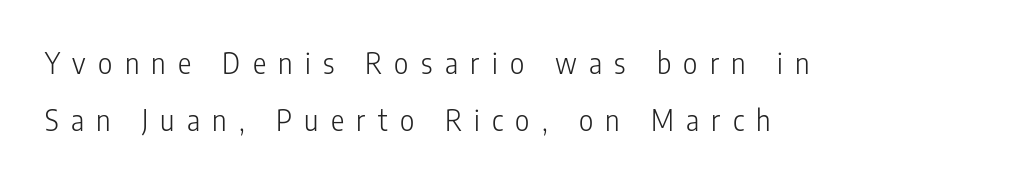
How would I describe the line gaps? Wide and relaxed. Italic? Not at all — the glyphs are vertical. Spacing verdict: proportional, widths tailored to each character. The horizontal fit of the characters is loose and conspicuously gappy.
